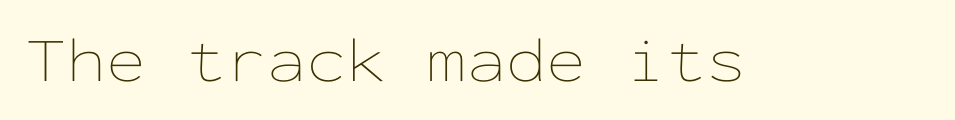
{"italic": "no", "bold": "no", "weight": "thin", "width": "wide", "stroke_contrast": "low", "x_height": "medium", "monospaced": "yes", "underline": "no", "letter_spacing": "normal", "letter_spacing_em": 0.0, "glyph_px": 64}
